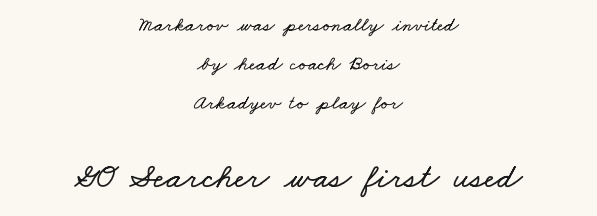
Q: Is the text underlined? A: No.
Q: How is the paragraph aligned? A: Centered.
Q: Is the spacing between letters normal or unusually wide? A: Normal.
Q: Is the spacing between lines tight, normal or loose? A: Loose.
Q: Which block of text is set in a larger size, the first (top) or the second (bottom)? A: The second (bottom) one.
Q: Width (condensed, normal, or wide)? A: Wide.
Q: Stroke contrast? A: Low.
Q: x-height? A: Small.
Q: Monospaced? A: No.
